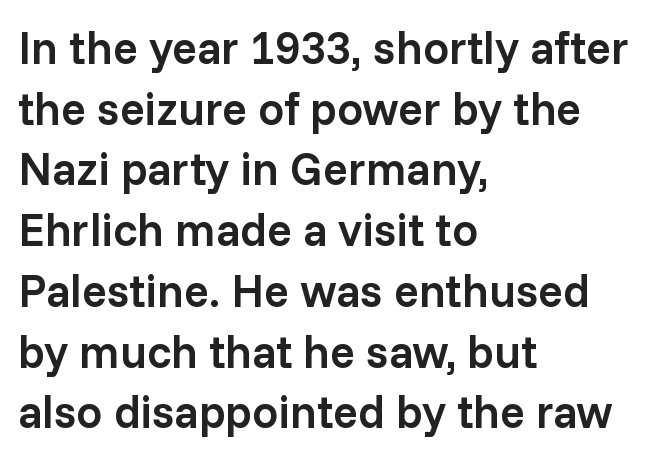
The image shows 46 px semibold sans-serif type, upright; set left-aligned, normal line spacing (1.32x), normal letter spacing, not underlined; low stroke contrast and a medium x-height.
